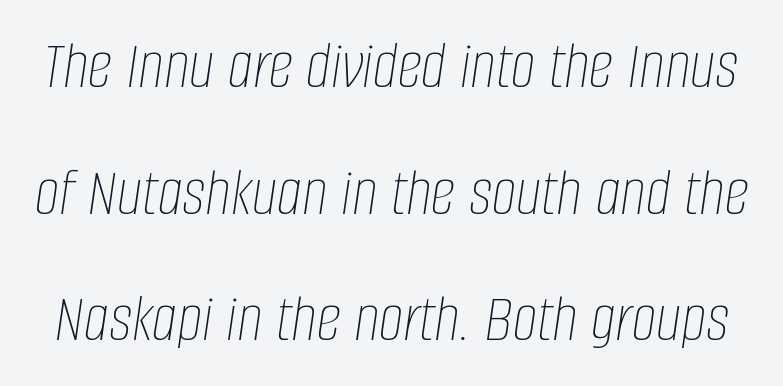
The image shows 70 px thin, condensed type, italic (leaning right); set line spacing 1.81x, normal letter spacing, not underlined; low stroke contrast and a large x-height.
